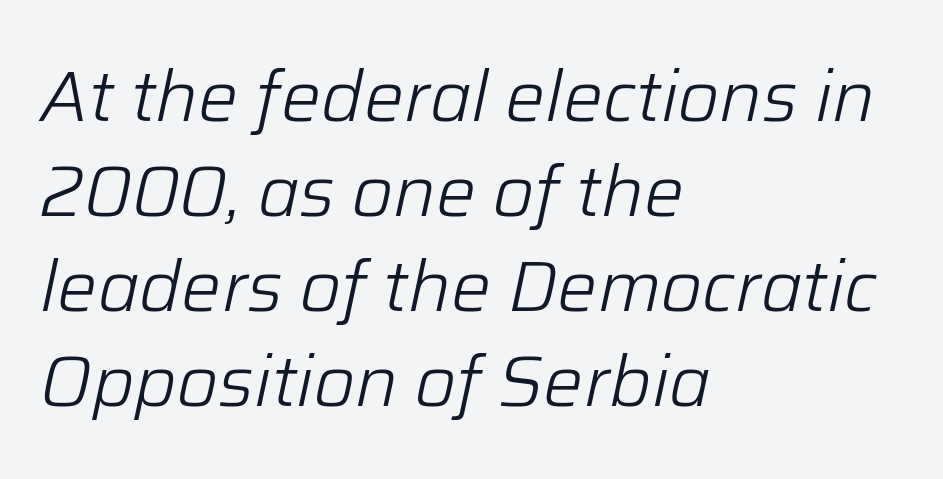
{"italic": "yes", "lean": "right", "slant_degrees": 12, "bold": "no", "weight": "light", "width": "normal", "stroke_contrast": "low", "x_height": "medium", "monospaced": "no", "underline": "no", "align": "left", "line_spacing": "normal", "line_spacing_ratio": 1.34, "letter_spacing": "normal", "letter_spacing_em": 0.0, "glyph_px": 71}
